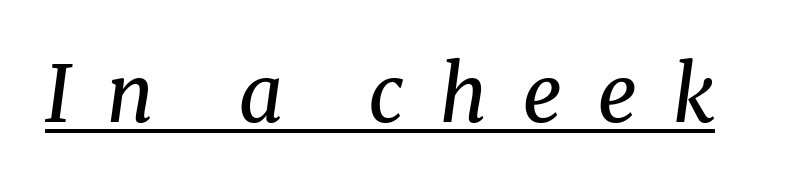
Q: Is the text bold? A: No.
Q: Is the text italic (slanted)? A: Yes, it leans right by about 8 degrees.
Q: Is the typeface a serif or a sans-serif typeface? A: Serif.
Q: Is the text underlined? A: Yes.
Q: Is the spacing between letters normal or unusually wide? A: Unusually wide.
Q: Width (condensed, normal, or wide)? A: Normal.
Q: Stroke contrast? A: Medium.
Q: x-height? A: Medium.
Q: Monospaced? A: No.
